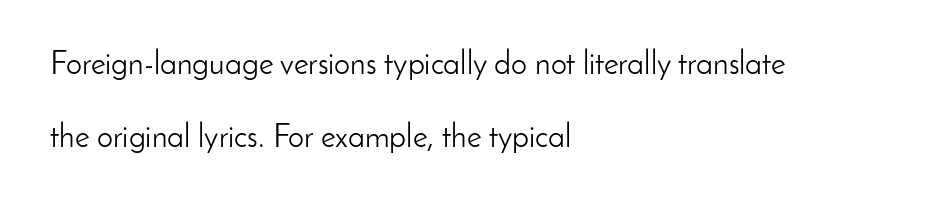
{"serif": "no", "italic": "no", "bold": "no", "weight": "light", "width": "normal", "stroke_contrast": "low", "x_height": "small", "monospaced": "no", "underline": "no", "align": "left", "line_spacing": "loose", "line_spacing_ratio": 2.29, "letter_spacing": "normal", "letter_spacing_em": 0.0, "glyph_px": 32}
